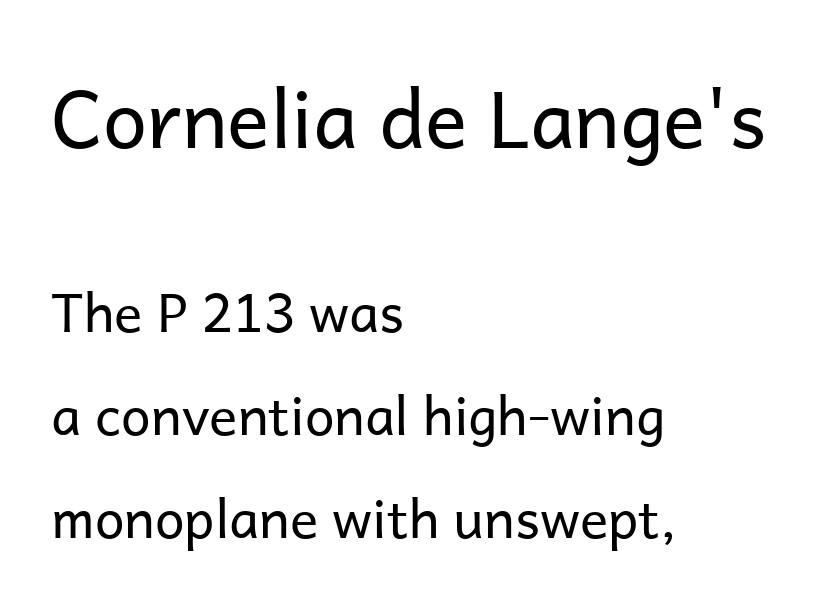
Q: Is the text bold? A: No.
Q: Is the text italic (slanted)? A: No, it is upright.
Q: Is the typeface a serif or a sans-serif typeface? A: Sans-serif.
Q: Is the text underlined? A: No.
Q: How is the paragraph aligned? A: Left-aligned.
Q: Is the spacing between letters normal or unusually wide? A: Normal.
Q: Is the spacing between lines tight, normal or loose? A: Loose.
Q: Which block of text is set in a larger size, the first (top) or the second (bottom)? A: The first (top) one.
Q: Width (condensed, normal, or wide)? A: Normal.
Q: Stroke contrast? A: Low.
Q: x-height? A: Medium.
Q: Monospaced? A: No.
